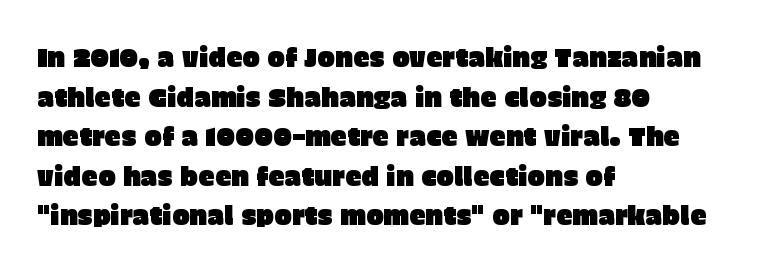
The image shows 26 px text type, upright; set left-aligned, normal line spacing (1.52x), normal letter spacing, not underlined.
